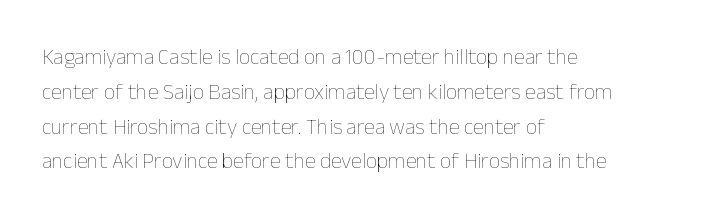
Q: Is the text bold? A: No.
Q: Is the text italic (slanted)? A: No, it is upright.
Q: Is the text underlined? A: No.
Q: How is the paragraph aligned? A: Left-aligned.
Q: Is the spacing between letters normal or unusually wide? A: Normal.
Q: Is the spacing between lines tight, normal or loose? A: Normal.
